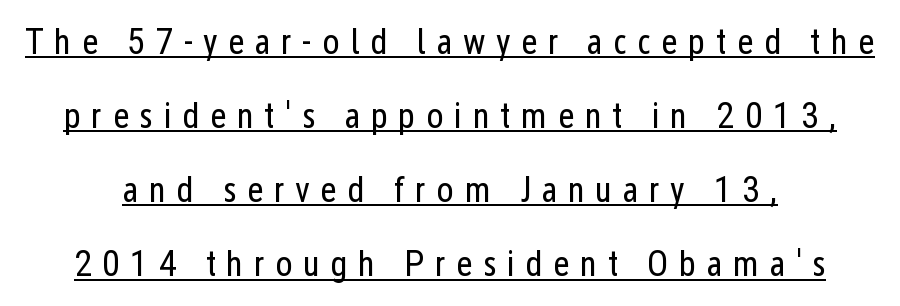
Q: Is the text bold? A: No.
Q: Is the text italic (slanted)? A: No, it is upright.
Q: Is the typeface a serif or a sans-serif typeface? A: Sans-serif.
Q: Is the text underlined? A: Yes.
Q: How is the paragraph aligned? A: Centered.
Q: Is the spacing between letters normal or unusually wide? A: Unusually wide.
Q: Is the spacing between lines tight, normal or loose? A: Loose.
Q: Width (condensed, normal, or wide)? A: Condensed.
Q: Stroke contrast? A: Low.
Q: x-height? A: Medium.
Q: Monospaced? A: No.
